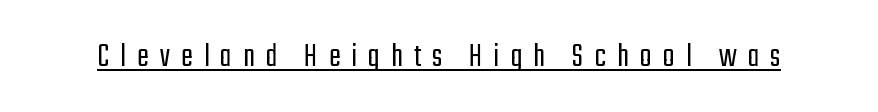
{"serif": "no", "italic": "no", "bold": "no", "weight": "light", "width": "condensed", "stroke_contrast": "low", "x_height": "medium", "monospaced": "no", "underline": "yes", "letter_spacing": "wide", "letter_spacing_em": 0.32, "glyph_px": 35}
